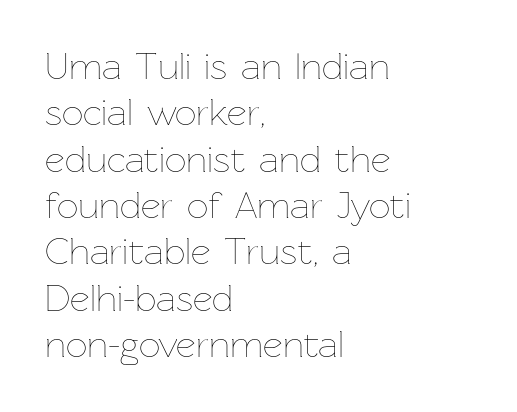
Proportional: the letters do not fall into vertical columns. Just letters on the line, the space beneath them empty. Short note: letters normally spaced. The rendering anchors every line to the left-hand side.
